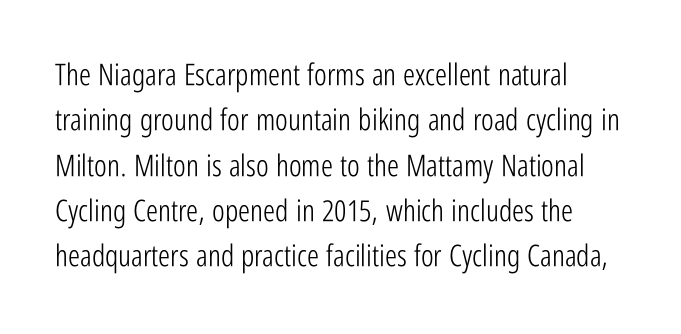
Does the copy run flush right? No — it runs flush left. A typesetter would call this proportional, since set widths differ per character. This rendering employs a face without finishing strokes, i.e., a sans-serif. The specimen omits any rule beneath the text block's lines.
